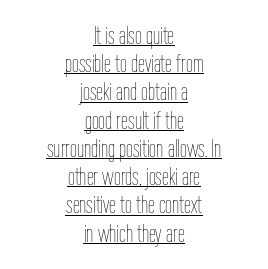
Q: Is the text bold? A: No.
Q: Is the text italic (slanted)? A: No, it is upright.
Q: Is the text underlined? A: Yes.
Q: How is the paragraph aligned? A: Centered.
Q: Is the spacing between letters normal or unusually wide? A: Normal.
Q: Is the spacing between lines tight, normal or loose? A: Tight.
